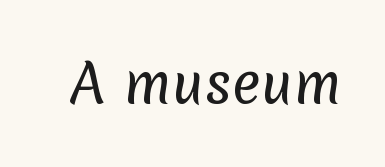
Letterform terminals end flat and unadorned throughout the passage. Is the letter spacing exaggerated? No — it looks like the ordinary default. Rule under the text: the space is simply empty. Looks like regular typesetting: each glyph gets only the width it needs. Heft: none added — not bold.
